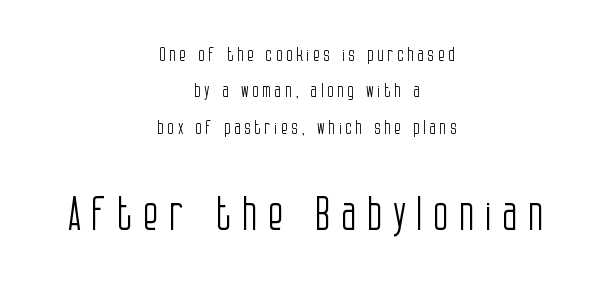
{"serif": "no", "italic": "no", "bold": "no", "weight": "light", "width": "condensed", "stroke_contrast": "low", "x_height": "large", "monospaced": "no", "underline": "no", "align": "center", "line_spacing": "loose", "line_spacing_ratio": 2.02, "letter_spacing": "wide", "letter_spacing_em": 0.22, "larger_block": "second", "size_ratio": 2.56, "glyph_px": 46}
